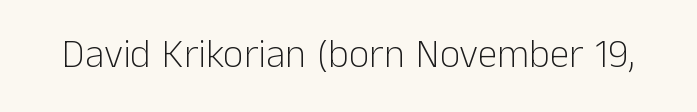
Q: Is the text bold? A: No.
Q: Is the text italic (slanted)? A: No, it is upright.
Q: Is the typeface a serif or a sans-serif typeface? A: Sans-serif.
Q: Is the text underlined? A: No.
Q: Is the spacing between letters normal or unusually wide? A: Normal.
Q: Width (condensed, normal, or wide)? A: Normal.
Q: Stroke contrast? A: Low.
Q: x-height? A: Medium.
Q: Monospaced? A: No.
